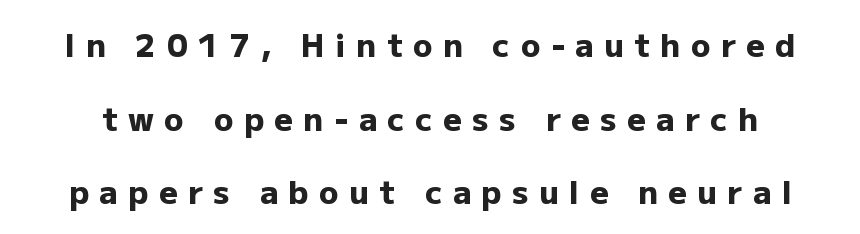
{"serif": "no", "italic": "no", "bold": "yes", "weight": "heavy", "width": "normal", "stroke_contrast": "low", "x_height": "medium", "monospaced": "no", "underline": "no", "line_spacing": "loose", "line_spacing_ratio": 2.3, "letter_spacing": "wide", "letter_spacing_em": 0.33, "glyph_px": 32}
